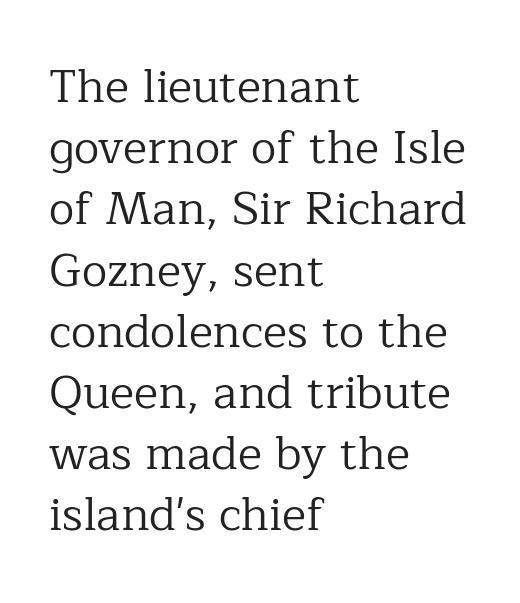
{"serif": "yes", "italic": "no", "bold": "no", "weight": "regular", "width": "normal", "stroke_contrast": "low", "x_height": "medium", "monospaced": "no", "underline": "no", "align": "left", "line_spacing": "normal", "line_spacing_ratio": 1.33, "letter_spacing": "normal", "letter_spacing_em": 0.0, "glyph_px": 46}
